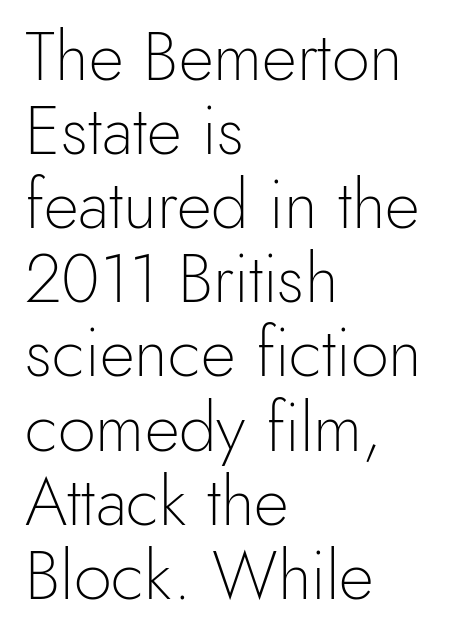
Q: Is the text bold? A: No.
Q: Is the text italic (slanted)? A: No, it is upright.
Q: Is the typeface a serif or a sans-serif typeface? A: Sans-serif.
Q: Is the text underlined? A: No.
Q: How is the paragraph aligned? A: Left-aligned.
Q: Is the spacing between letters normal or unusually wide? A: Normal.
Q: Is the spacing between lines tight, normal or loose? A: Tight.
Q: Width (condensed, normal, or wide)? A: Normal.
Q: x-height? A: Small.
Q: Monospaced? A: No.
